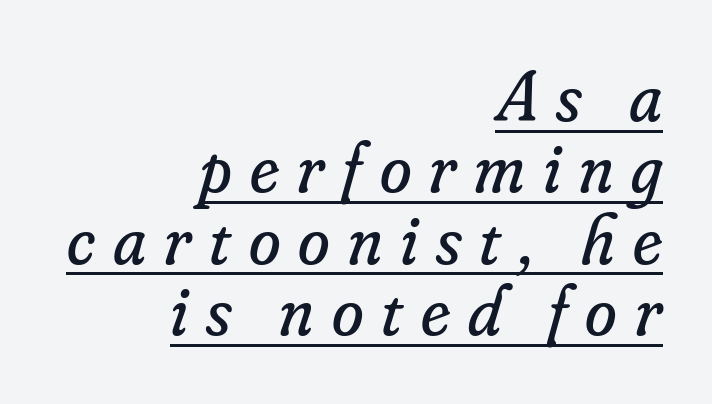
The image shows 72 px regular-weight serif type, italic (leaning right); set right-aligned, tight line spacing (0.99x), unusually wide letter spacing (+0.25 em), underlined; low stroke contrast and a small x-height.
